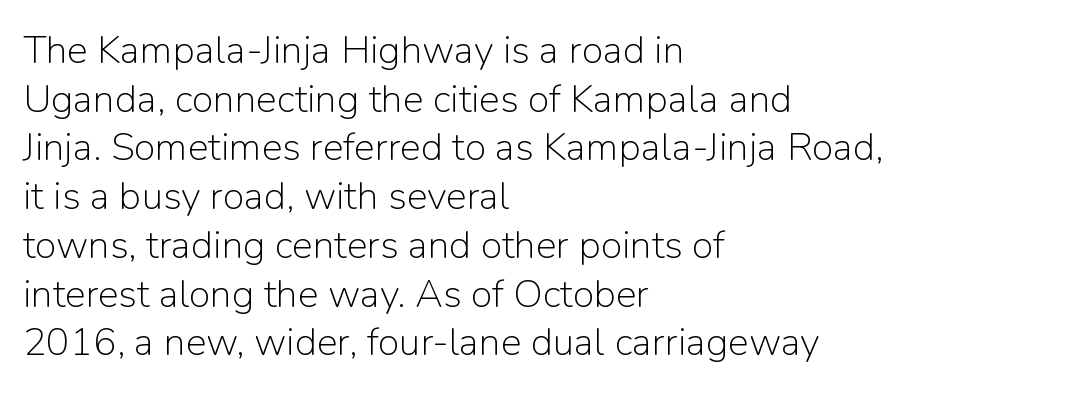
Q: Is the text bold? A: No.
Q: Is the text italic (slanted)? A: No, it is upright.
Q: Is the typeface a serif or a sans-serif typeface? A: Sans-serif.
Q: Is the text underlined? A: No.
Q: How is the paragraph aligned? A: Left-aligned.
Q: Is the spacing between letters normal or unusually wide? A: Normal.
Q: Is the spacing between lines tight, normal or loose? A: Normal.
Q: Width (condensed, normal, or wide)? A: Normal.
Q: Stroke contrast? A: Low.
Q: x-height? A: Medium.
Q: Monospaced? A: No.
